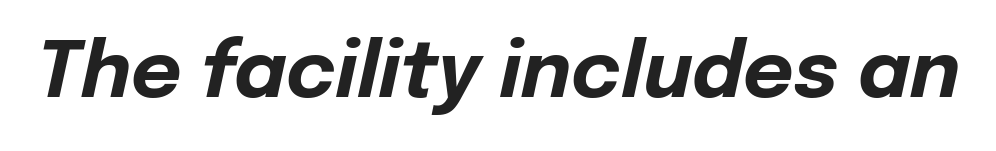
{"italic": "yes", "lean": "right", "slant_degrees": 12, "bold": "yes", "weight": "bold", "width": "normal", "stroke_contrast": "low", "x_height": "medium", "monospaced": "no", "underline": "no", "letter_spacing": "normal", "letter_spacing_em": 0.0, "glyph_px": 78}
